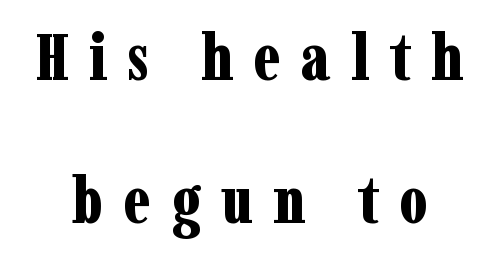
{"serif": "yes", "italic": "no", "bold": "yes", "weight": "bold", "width": "condensed", "stroke_contrast": "low", "x_height": "medium", "monospaced": "no", "underline": "no", "line_spacing": "loose", "line_spacing_ratio": 2.16, "letter_spacing": "wide", "letter_spacing_em": 0.3, "glyph_px": 66}
